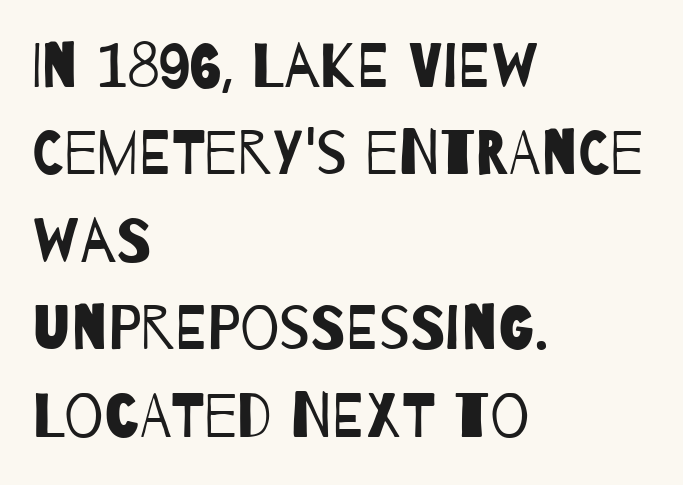
Letterform terminals end flat and unadorned throughout the passage. The block of text has a typical density, with ordinary space between rows. The passage shown is not underscored anywhere. This sample has the flowing, uneven cadence of proportional lettering. Look at the tracking — it's just the regular setting, nothing added.
